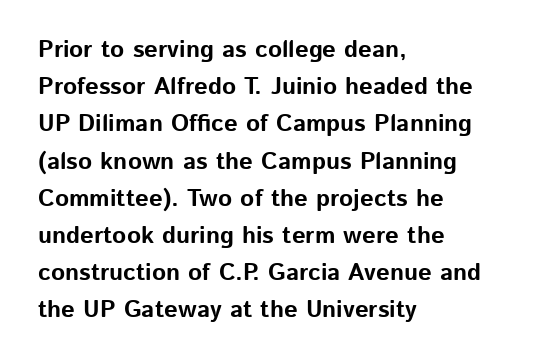
The image shows 24 px bold type, upright; set left-aligned, normal line spacing (1.55x), normal letter spacing, not underlined.
